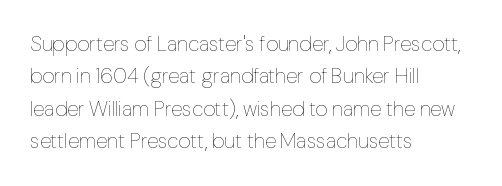
The image shows 21 px text type, upright; set left-aligned, normal line spacing (1.54x), normal letter spacing, not underlined.
